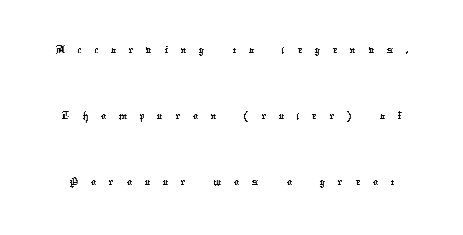
The image shows 27 px text type; set loose line spacing (2.45x), unusually wide letter spacing (+0.46 em), not underlined.
